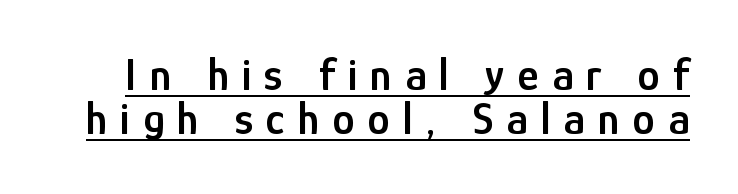
Are there feet on the stems? There aren't — it's a sans. Words appear elongated and porous because spacing is wide. Underlining? Definitely there. Interline gaps are noticeably narrow in this sample. The lettering stays uniformly vertical, giving the passage a roman look. Here the designer chose a conventional face with non-uniform glyph widths.
